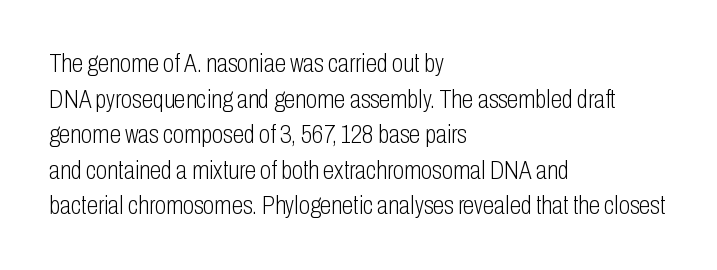
Q: Is the text bold? A: No.
Q: Is the text italic (slanted)? A: No, it is upright.
Q: Is the text underlined? A: No.
Q: How is the paragraph aligned? A: Left-aligned.
Q: Is the spacing between letters normal or unusually wide? A: Normal.
Q: Is the spacing between lines tight, normal or loose? A: Normal.
